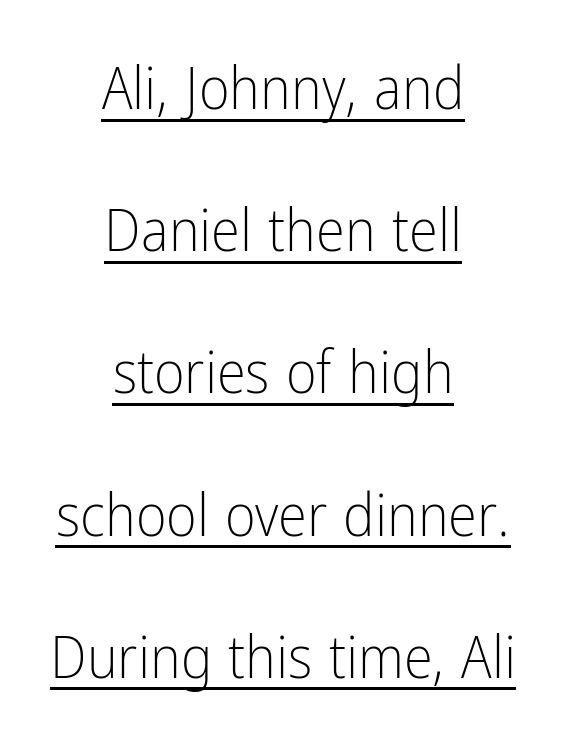
Q: Is the text bold? A: No.
Q: Is the text italic (slanted)? A: No, it is upright.
Q: Is the typeface a serif or a sans-serif typeface? A: Sans-serif.
Q: Is the text underlined? A: Yes.
Q: How is the paragraph aligned? A: Centered.
Q: Is the spacing between letters normal or unusually wide? A: Normal.
Q: Is the spacing between lines tight, normal or loose? A: Loose.
Q: Width (condensed, normal, or wide)? A: Condensed.
Q: Stroke contrast? A: Low.
Q: x-height? A: Medium.
Q: Monospaced? A: No.
